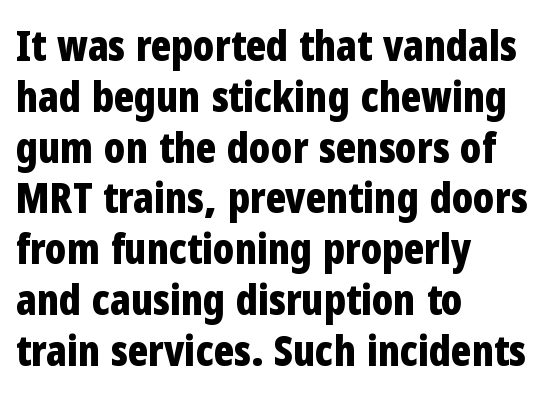
The image shows 42 px bold, condensed sans-serif type, upright; set left-aligned, line spacing 1.21x, normal letter spacing, not underlined; low stroke contrast and a medium x-height.
